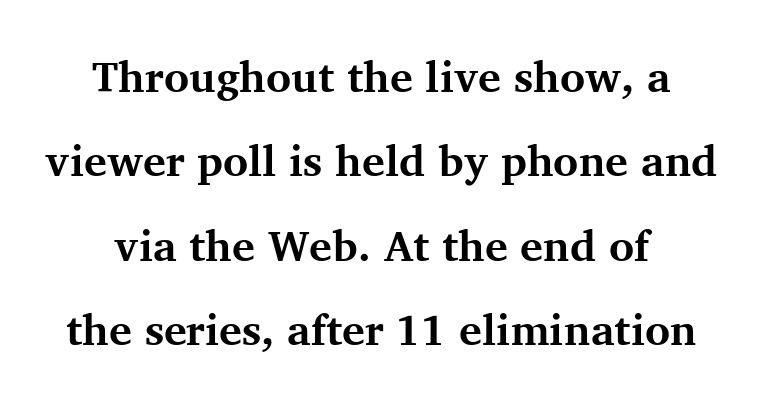
{"serif": "yes", "italic": "no", "bold": "yes", "weight": "bold", "width": "normal", "stroke_contrast": "medium", "x_height": "medium", "monospaced": "no", "underline": "no", "align": "center", "line_spacing": "loose", "line_spacing_ratio": 1.96, "letter_spacing": "normal", "letter_spacing_em": 0.0, "glyph_px": 43}
